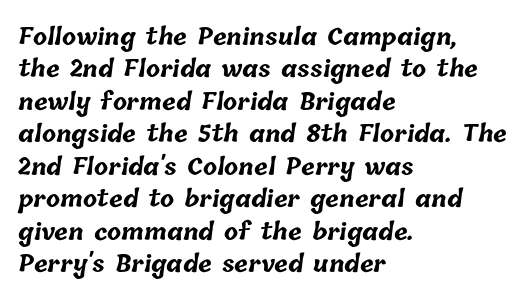
Teacher's note: observe the even left margin — that is flush-left alignment. This is heavy type, rendered in bold. Compared with typical body copy, the letter spacing here is the same. Is there much room between lines? A standard amount, neither cramped nor airy. Lines of text with bare space underneath.
